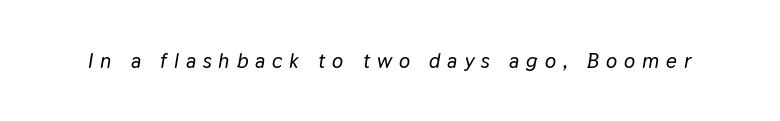
The image shows 21 px text type, italic (leaning right); set unusually wide letter spacing (+0.33 em), not underlined.
